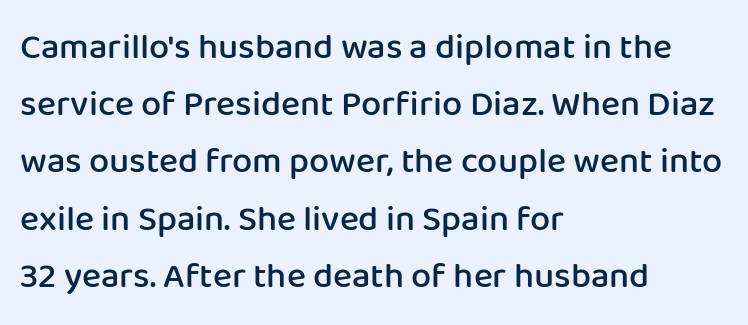
The specimen omits any rule beneath the text block's lines. How are the letters spaced? Ordinarily, with no added tracking. Look at the stroke-to-counter ratio: somewhat heavy, a semibold. The text block is weighted toward the left margin, trailing off unevenly rightward. Looks like regular typesetting: each glyph gets only the width it needs. The rendering shows plain stroke endings on the letterforms — a sans-serif design.
